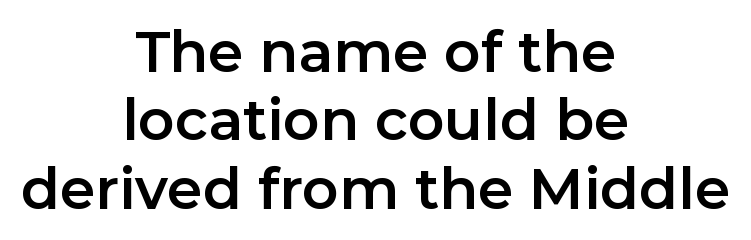
This sample uses an upright cut, with every glyph sitting square on the baseline. Is this a fixed-width face? No — the glyphs have proportional, varying widths. Type style note: lacks serifs. Each row of text sits above clean, open space.
